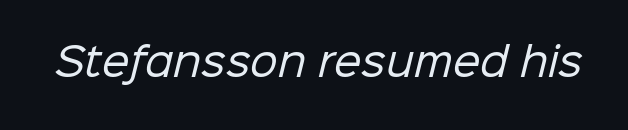
The image shows 39 px regular-weight sans-serif type; set normal letter spacing, not underlined; low stroke contrast and a medium x-height.
